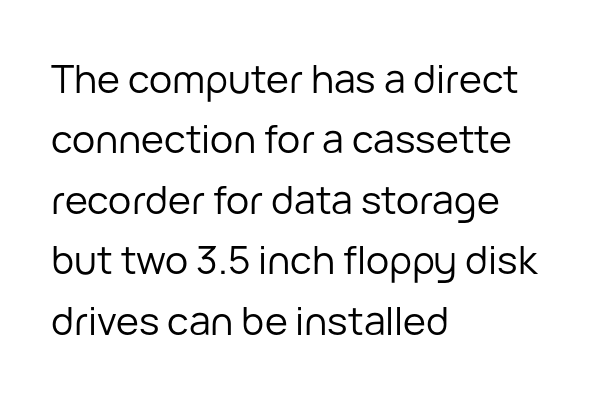
The space between consecutive lines is moderate. Serif or sans? Sans — the stroke terminals are bare. Stems here are at most as thick as an everyday book face. The foot of each line stays bare and open.
